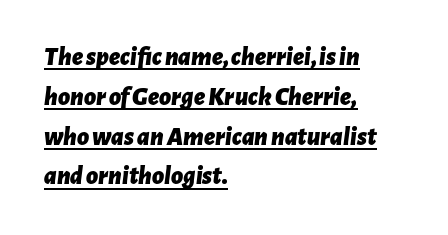
Q: Is the text bold? A: Yes.
Q: Is the text italic (slanted)? A: Yes, it leans right by about 7 degrees.
Q: Is the text underlined? A: Yes.
Q: How is the paragraph aligned? A: Left-aligned.
Q: Is the spacing between letters normal or unusually wide? A: Normal.
Q: Is the spacing between lines tight, normal or loose? A: Normal.
